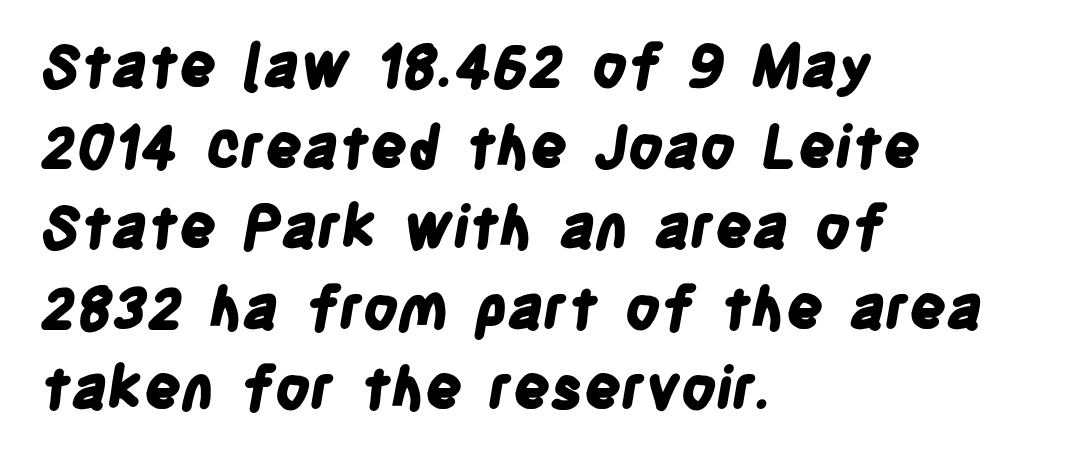
The image shows 58 px bold, condensed sans-serif type; set left-aligned, normal line spacing (1.39x), normal letter spacing, not underlined; low stroke contrast and a large x-height.
